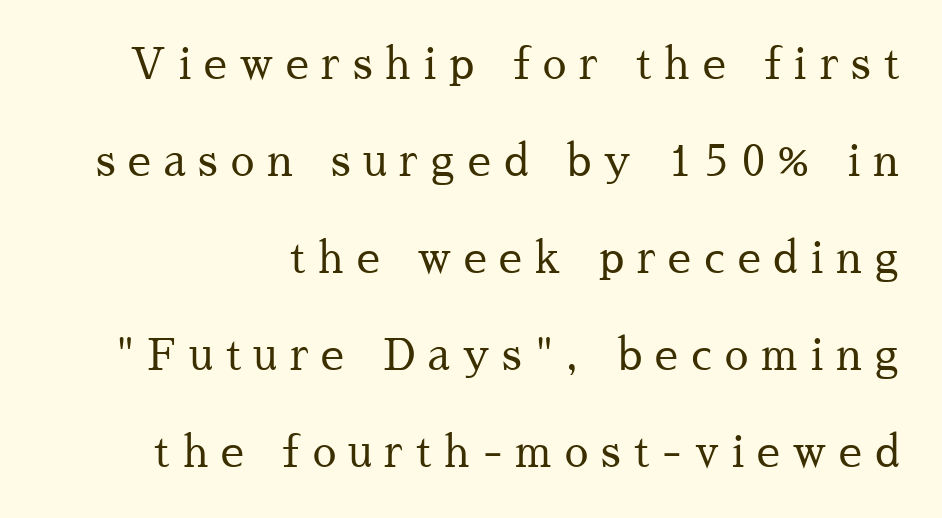
The image shows 42 px regular-weight serif type, upright; set right-aligned, loose line spacing (2.31x), unusually wide letter spacing (+0.31 em), not underlined; medium stroke contrast and a medium x-height.
